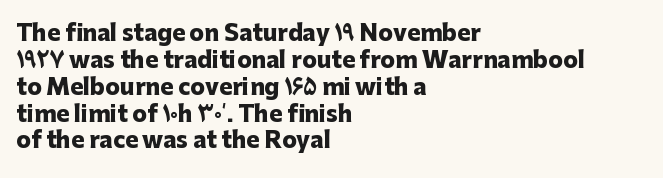
The image shows 22 px bold type, upright; set left-aligned, line spacing 1.22x, normal letter spacing, not underlined.
